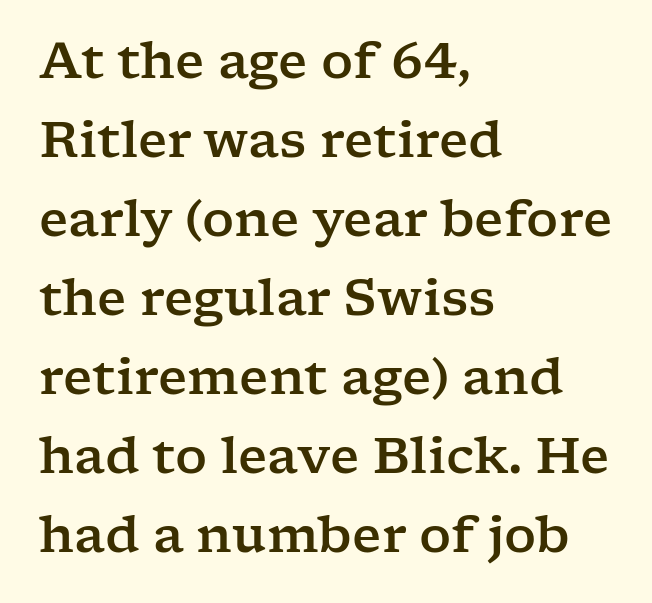
The area under the type is left untouched. Quick note: not italic, upright. A classic flush-left, rag-right setting is used for this passage. Varying glyph widths throughout — classic text-font behaviour. The rows are spaced the way most documents space them.
